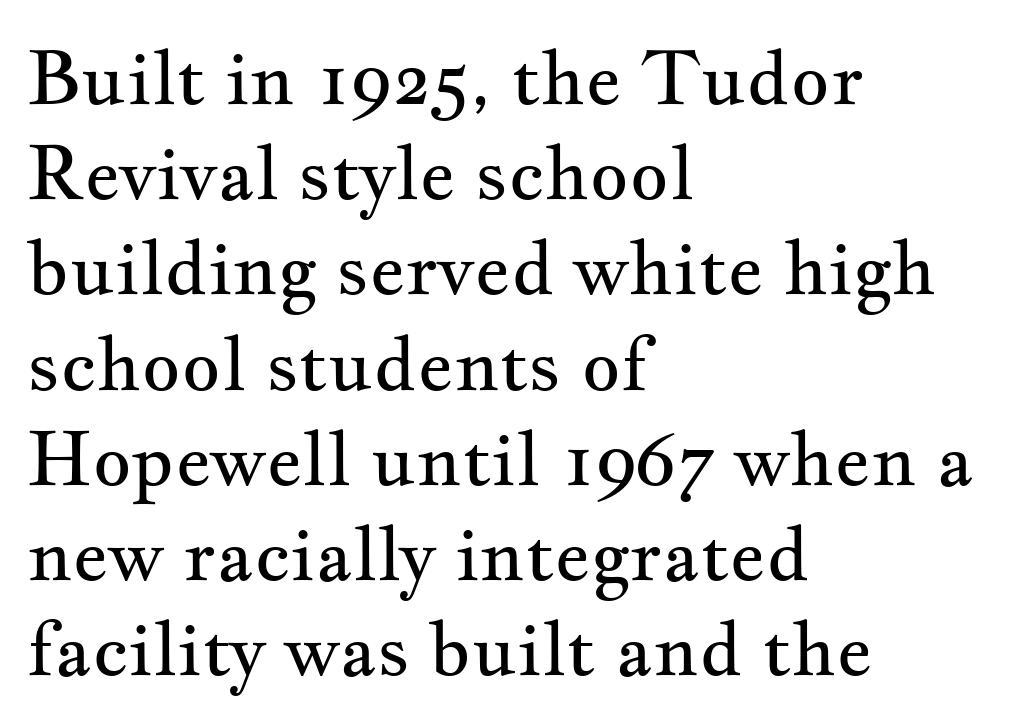
The rows are spaced the way most documents space them. The typesetting does not lean heavy: it is not bold. Rendered with straight, roman letterforms. Is the block centered? No — it sits flush against the left margin.
